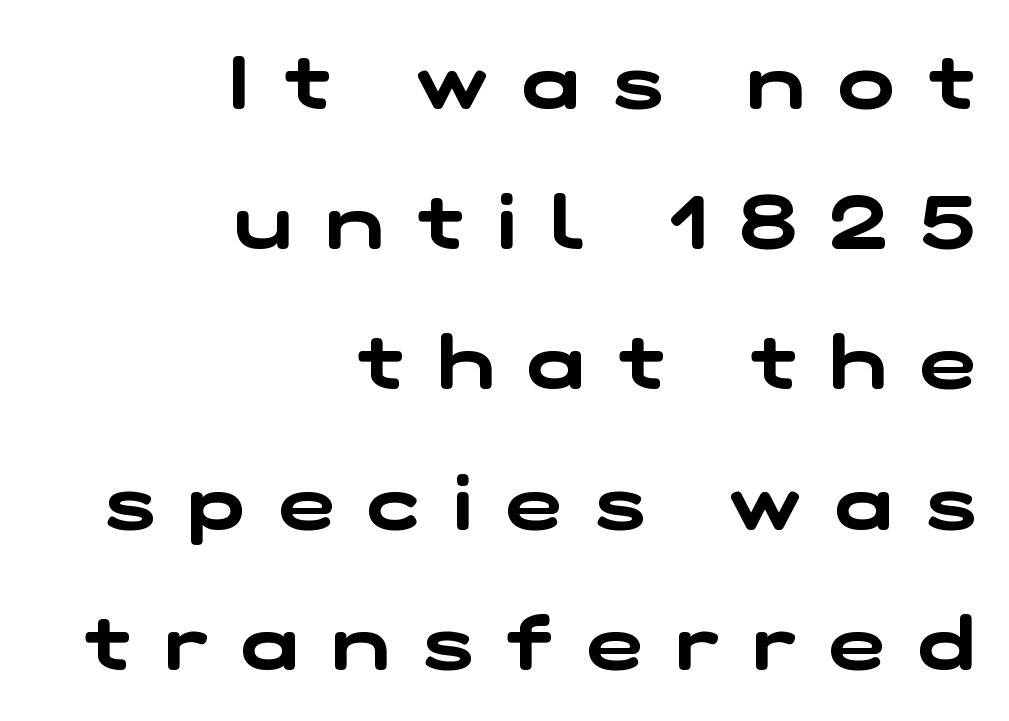
{"serif": "no", "width": "wide", "stroke_contrast": "low", "x_height": "medium", "monospaced": "no", "underline": "no", "align": "right", "line_spacing_ratio": 1.87, "letter_spacing": "wide", "letter_spacing_em": 0.45, "glyph_px": 75}
